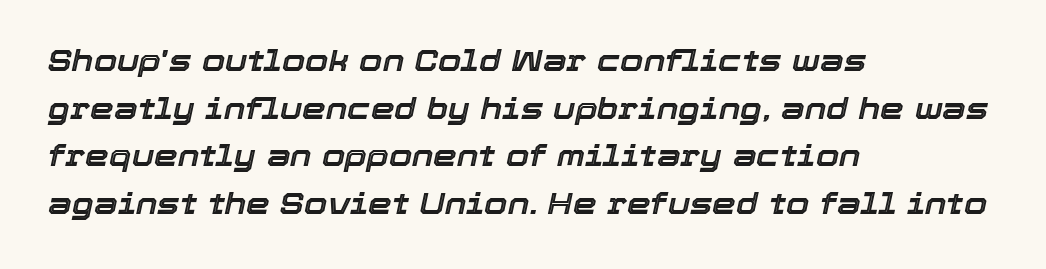
The image shows 30 px text type, italic (leaning right); set left-aligned, normal line spacing (1.59x), normal letter spacing, not underlined; a medium x-height.
